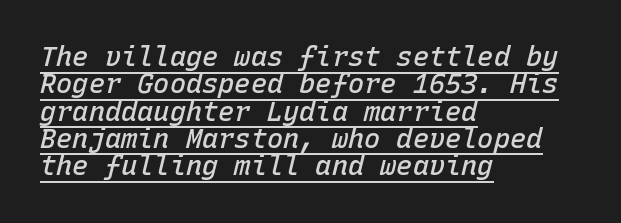
Q: Is the text bold? A: Semi-bold.
Q: Is the text italic (slanted)? A: Yes, it leans right by about 15 degrees.
Q: Is the text underlined? A: Yes.
Q: How is the paragraph aligned? A: Left-aligned.
Q: Is the spacing between letters normal or unusually wide? A: Normal.
Q: Is the spacing between lines tight, normal or loose? A: Tight.
